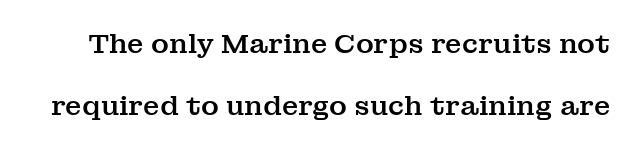
Honestly, the letter spacing is just normal — you wouldn't notice it. Quick note: interline space is abundant. Glance below the letters and you will spot only blank space. Unlike italic type, these characters show no tilt at all.
